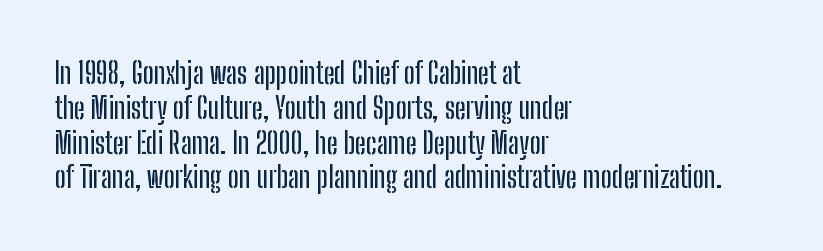
{"serif": "no", "italic": "no", "width": "condensed", "stroke_contrast": "low", "x_height": "medium", "monospaced": "no", "underline": "no", "align": "left", "line_spacing_ratio": 1.2, "letter_spacing": "normal", "letter_spacing_em": 0.0, "glyph_px": 29}
